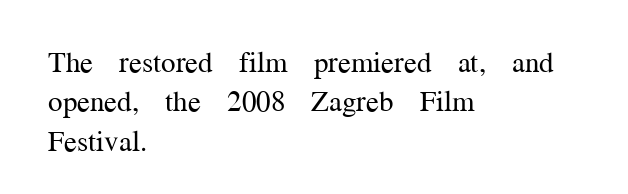
{"serif": "yes", "italic": "no", "bold": "no", "weight": "regular", "width": "normal", "stroke_contrast": "medium", "x_height": "medium", "monospaced": "no", "underline": "no", "align": "left", "line_spacing": "normal", "line_spacing_ratio": 1.36, "letter_spacing": "normal", "letter_spacing_em": 0.0, "glyph_px": 29}
